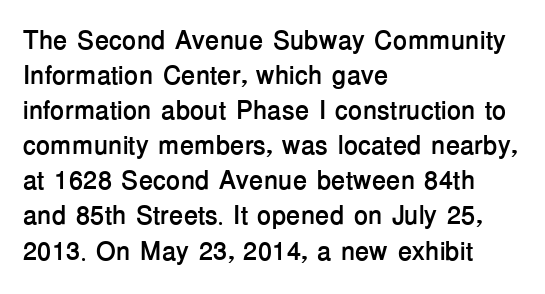
Q: Is the text bold? A: Yes.
Q: Is the text italic (slanted)? A: No, it is upright.
Q: Is the text underlined? A: No.
Q: How is the paragraph aligned? A: Left-aligned.
Q: Is the spacing between letters normal or unusually wide? A: Normal.
Q: Is the spacing between lines tight, normal or loose? A: Normal.
